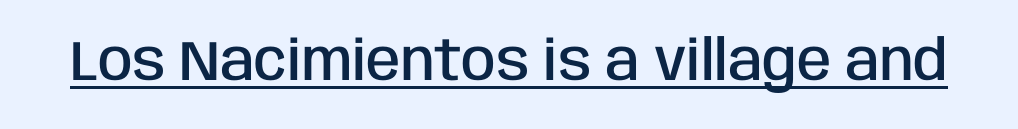
Q: Is the text bold? A: Semi-bold.
Q: Is the text italic (slanted)? A: No, it is upright.
Q: Is the typeface a serif or a sans-serif typeface? A: Sans-serif.
Q: Is the text underlined? A: Yes.
Q: Is the spacing between letters normal or unusually wide? A: Normal.
Q: Width (condensed, normal, or wide)? A: Condensed.
Q: Stroke contrast? A: Low.
Q: x-height? A: Large.
Q: Monospaced? A: No.
